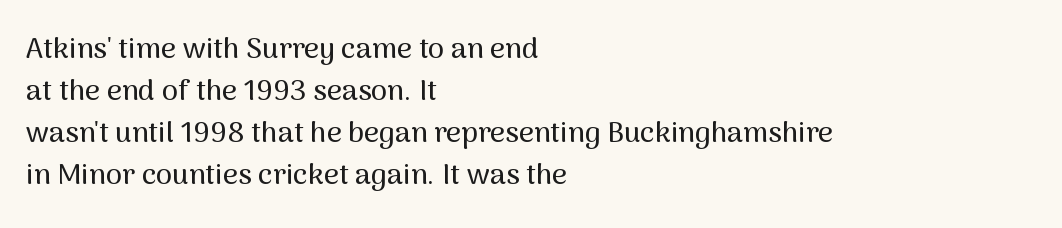
Proportional: the letters do not fall into vertical columns. Teacher's note: observe the even left margin — that is flush-left alignment. Quick note: underline off. Standard letterfit; no display-style spreading of the glyphs. Nothing sits at the stroke ends, so this counts as sans-serif.
